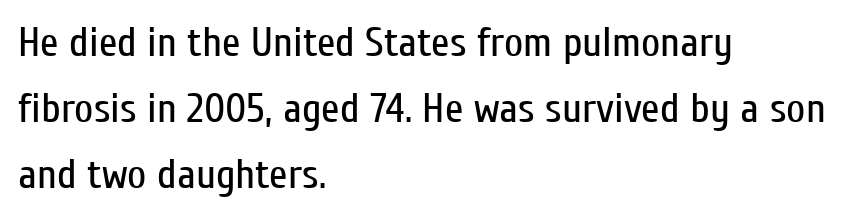
Each row of text sits above clean, open space. The face used here is proportionally spaced, like ordinary book or web type. In terms of leading, this rendering sits right in the middle. The paragraph has a hard left edge and a soft right edge. Default kerning and tracking; the words read as compact shapes.
